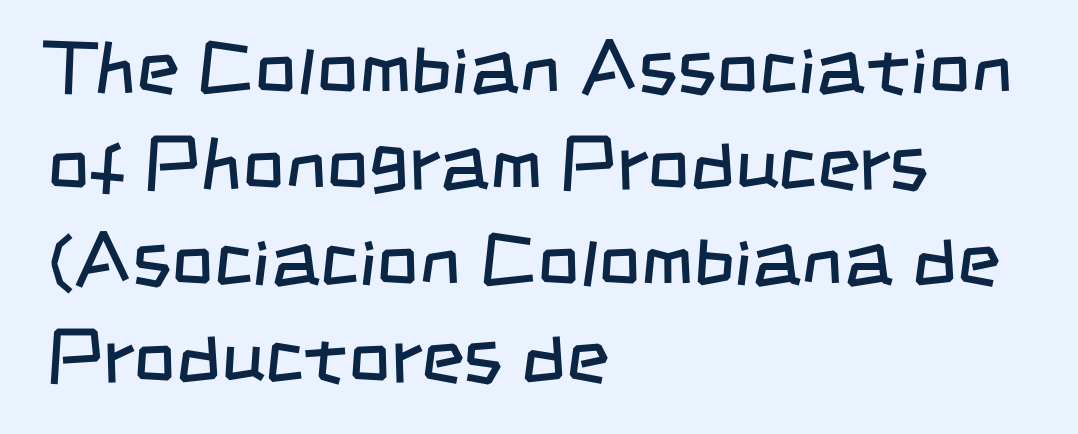
Look at the tracking — it's just the regular setting, nothing added. These lines are rendered in a variable-pitch font. The setting favours the left margin, as ordinary paragraphs usually do. Note: no serifs on the glyphs.
